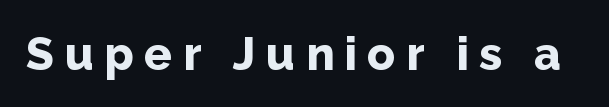
Loose tracking; the words dissolve into strings of separated letters. Descenders hang freely into open space. A sans-serif font was chosen for this passage. These lines carry a lot of weight — the face is fully bold. Does the lettering tilt? It doesn't — this is upright.
